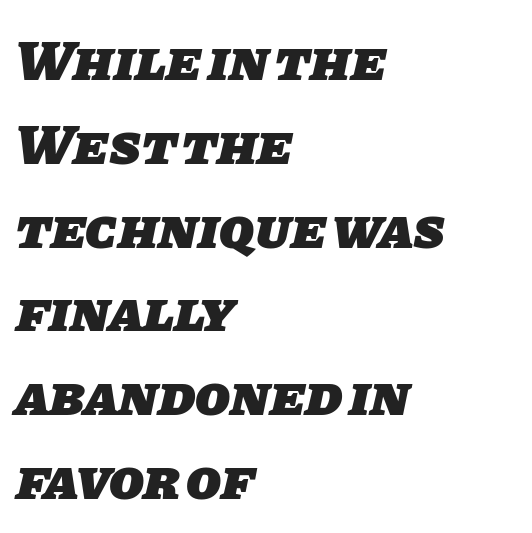
Q: Is the text bold? A: Yes.
Q: Is the typeface a serif or a sans-serif typeface? A: Serif.
Q: Is the text underlined? A: No.
Q: How is the paragraph aligned? A: Left-aligned.
Q: Is the spacing between letters normal or unusually wide? A: Normal.
Q: Is the spacing between lines tight, normal or loose? A: Normal.
Q: Width (condensed, normal, or wide)? A: Normal.
Q: Stroke contrast? A: Low.
Q: x-height? A: Large.
Q: Monospaced? A: No.
